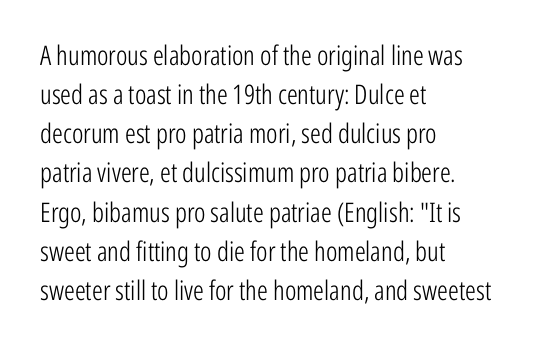
Default kerning and tracking; the words read as compact shapes. No heavy texture on the line: the type isn't bold. A roman cut, with each character standing at attention. Notice how the passage keeps a crisp vertical edge on the left only. Bare-footed words on every line.
